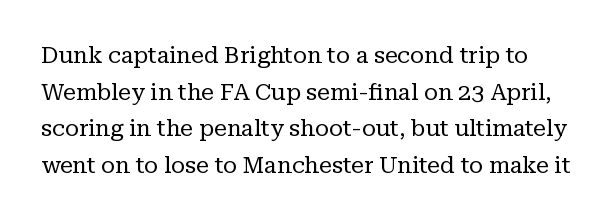
Q: Is the text bold? A: No.
Q: Is the text italic (slanted)? A: No, it is upright.
Q: Is the text underlined? A: No.
Q: Is the spacing between letters normal or unusually wide? A: Normal.
Q: Is the spacing between lines tight, normal or loose? A: Normal.
